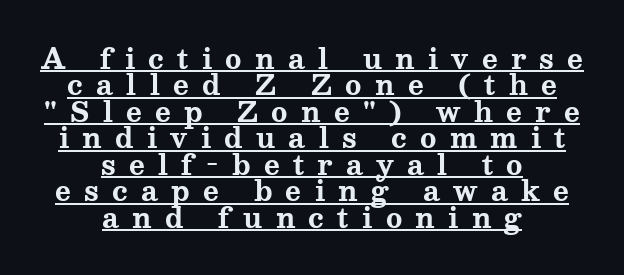
It's the straight-up-and-down kind of type. Somebody hit Ctrl+U on this one — the words are underlined. Tightly led — the rows are bunched. The horizontal fit of the characters is loose and conspicuously gappy.
